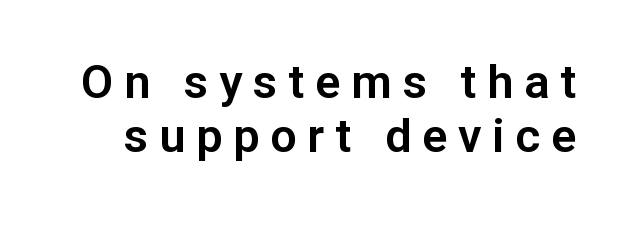
Lines of text with bare space underneath. Interline gaps are noticeably narrow in this sample. Varying glyph widths throughout — classic text-font behaviour. The letters are spread apart with noticeably loose tracking.
